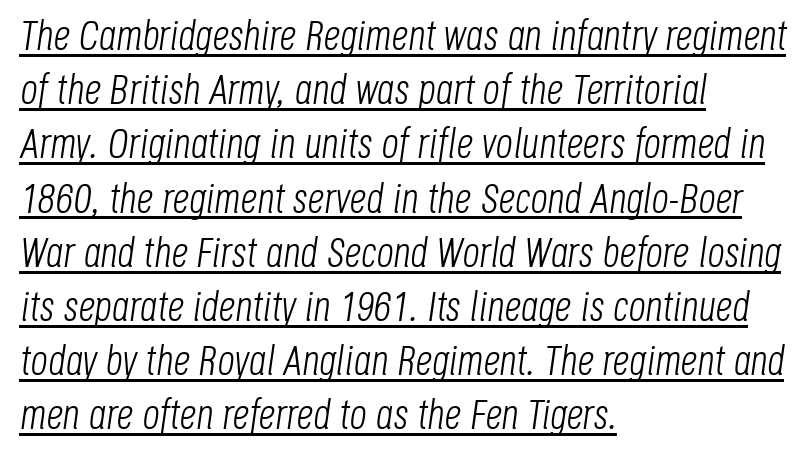
The image shows 42 px light, condensed type, italic (leaning right); set left-aligned, normal line spacing (1.29x), normal letter spacing, underlined; low stroke contrast and a large x-height.
